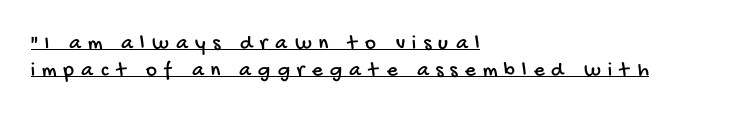
Reading down the column, the eye jumps a familiar distance to each next line. Has an underline been added? It has. Alignment: flush left. These lines have a slow, spaced-out rhythm from letter to letter.
